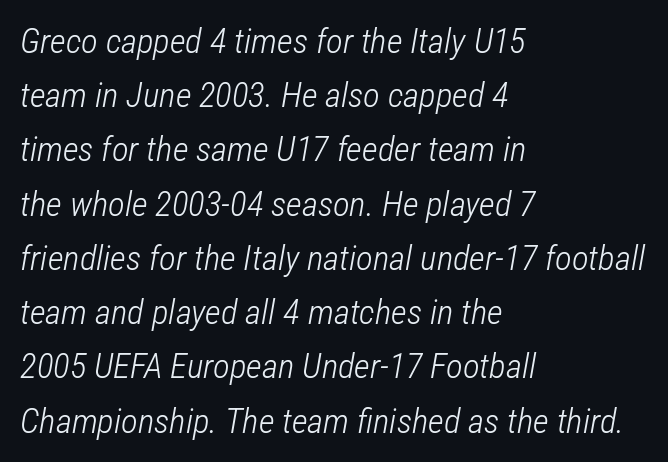
Leftover space on each line is placed entirely after the last word. These lines keep a tight, regular rhythm from letter to letter. Has an underline been added? It has not. The font sits on the lighter half of the weight spectrum, regular included.
